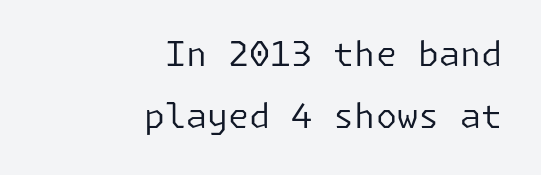
{"serif": "no", "italic": "no", "bold": "no", "weight": "regular", "width": "normal", "stroke_contrast": "low", "x_height": "medium", "underline": "no", "align": "right", "line_spacing_ratio": 1.81, "letter_spacing": "normal", "letter_spacing_em": 0.0, "glyph_px": 34}
